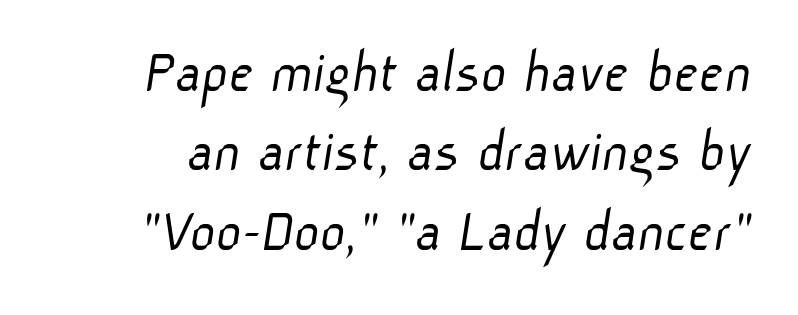
The gaps between neighbouring characters are ordinary and unremarkable. Quick note: underline off. If you measured baseline to baseline, you'd find a middling distance. This sample has the flowing, uneven cadence of proportional lettering. The strokes are not fattened; the text isn't bold.
